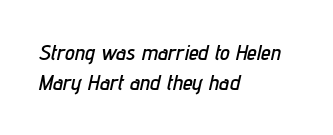
{"italic": "yes", "lean": "right", "slant_degrees": 12, "underline": "no", "align": "left", "line_spacing": "normal", "line_spacing_ratio": 1.37, "letter_spacing": "normal", "letter_spacing_em": 0.0, "glyph_px": 22}
